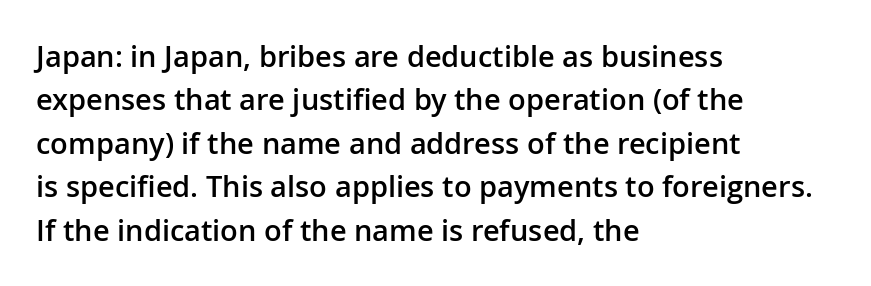
The gaps between neighbouring characters are ordinary and unremarkable. Horizontal alignment here is leftward, the default for most running prose. Serifs: no, the terminals of the letterforms are clean. The axis of the letterforms is exactly vertical. These lines sit exactly where default settings would place them.
